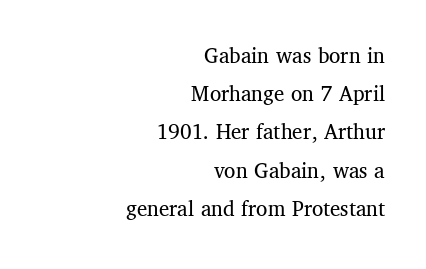
Italic: no, the glyphs are upright roman. Descender tails drop into unmarked territory. The rag falls on the left side of this text block. Stem width sits at or under what a default text font uses.
